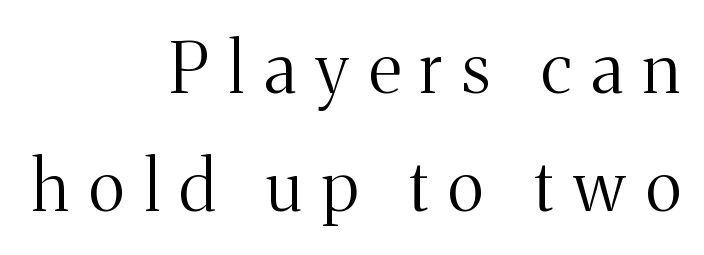
{"serif": "yes", "italic": "no", "bold": "no", "weight": "light", "width": "normal", "stroke_contrast": "medium", "x_height": "medium", "monospaced": "no", "underline": "no", "align": "right", "line_spacing": "normal", "line_spacing_ratio": 1.68, "letter_spacing": "wide", "letter_spacing_em": 0.29, "glyph_px": 70}
